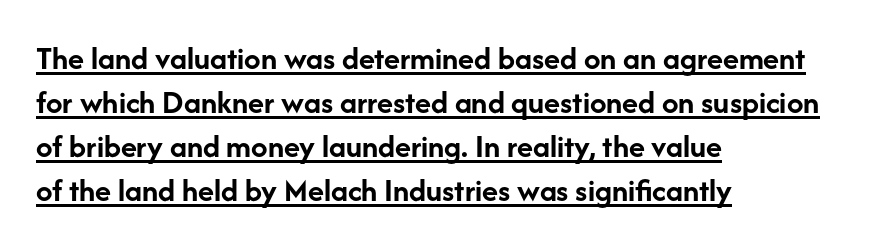
{"serif": "no", "italic": "no", "bold": "yes", "weight": "semibold", "width": "normal", "stroke_contrast": "low", "x_height": "medium", "monospaced": "no", "underline": "yes", "align": "left", "line_spacing": "normal", "line_spacing_ratio": 1.33, "letter_spacing": "normal", "letter_spacing_em": 0.0, "glyph_px": 33}
